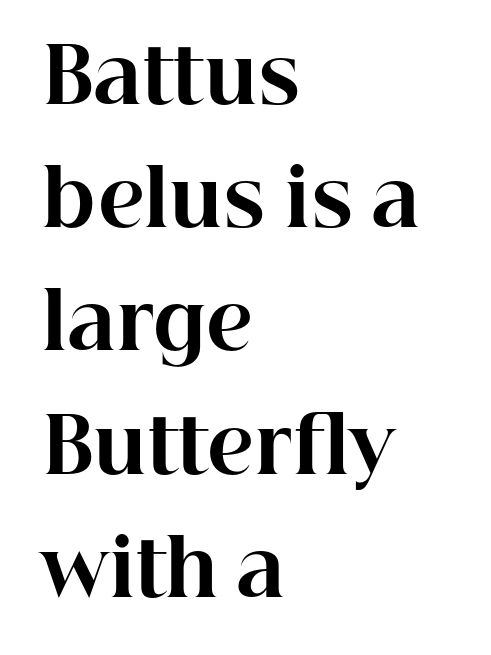
{"serif": "yes", "italic": "no", "bold": "yes", "weight": "bold", "width": "normal", "stroke_contrast": "high", "x_height": "medium", "monospaced": "no", "underline": "no", "align": "left", "line_spacing": "normal", "line_spacing_ratio": 1.6, "letter_spacing": "normal", "letter_spacing_em": 0.0, "glyph_px": 77}
